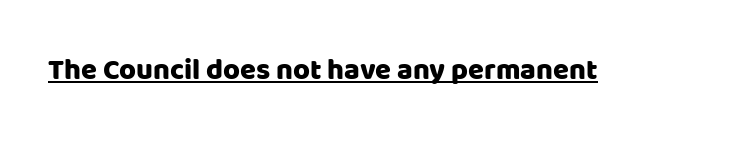
The image shows 29 px sans-serif type, upright; set normal letter spacing, underlined; low stroke contrast and a large x-height.
